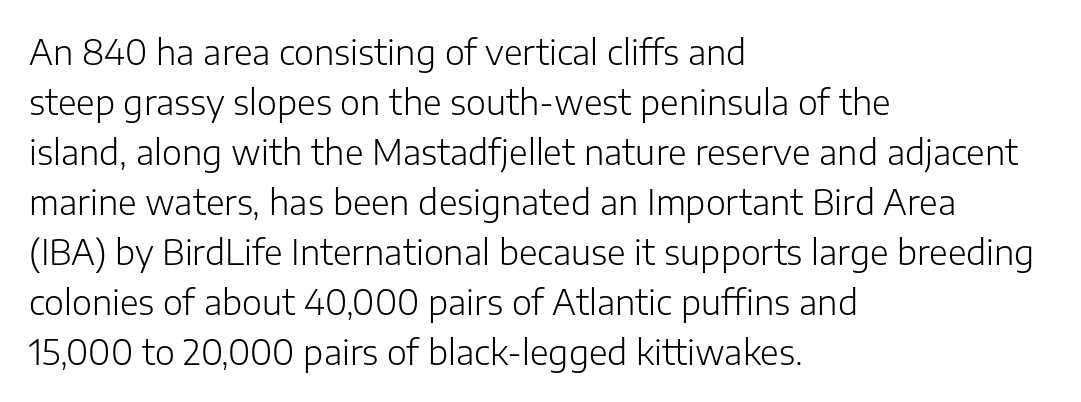
The image shows 34 px light sans-serif type, upright; set left-aligned, normal line spacing (1.47x), normal letter spacing, not underlined; low stroke contrast and a medium x-height.
